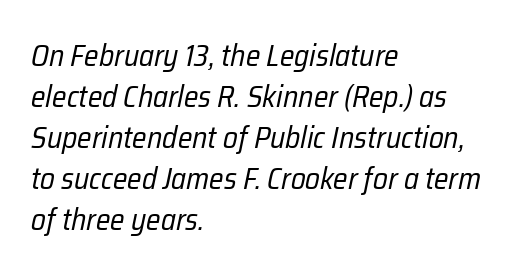
Regarding leading, the lines here are spaced in the standard way. The glyphs look as if they've been sheared to an angle. No letter is thick-stroked: the sample isn't bold. The passage shown is typed in a proportional face where columns would drift. Words appear dense and cohesive because spacing is normal.
